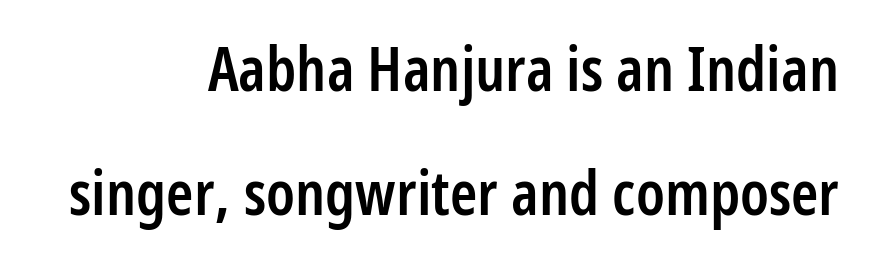
{"serif": "no", "italic": "no", "bold": "semi", "weight": "semibold", "width": "condensed", "stroke_contrast": "low", "x_height": "medium", "monospaced": "no", "underline": "no", "align": "right", "line_spacing": "loose", "line_spacing_ratio": 2.0, "letter_spacing": "normal", "letter_spacing_em": 0.0, "glyph_px": 62}
